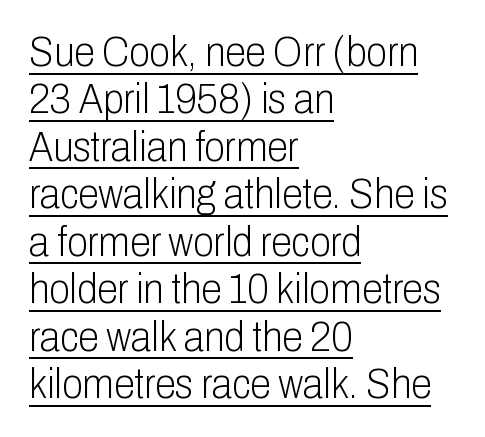
{"serif": "no", "italic": "no", "bold": "no", "weight": "light", "width": "condensed", "stroke_contrast": "low", "x_height": "medium", "monospaced": "no", "underline": "yes", "align": "left", "line_spacing": "tight", "line_spacing_ratio": 1.13, "letter_spacing": "normal", "letter_spacing_em": 0.0, "glyph_px": 42}
